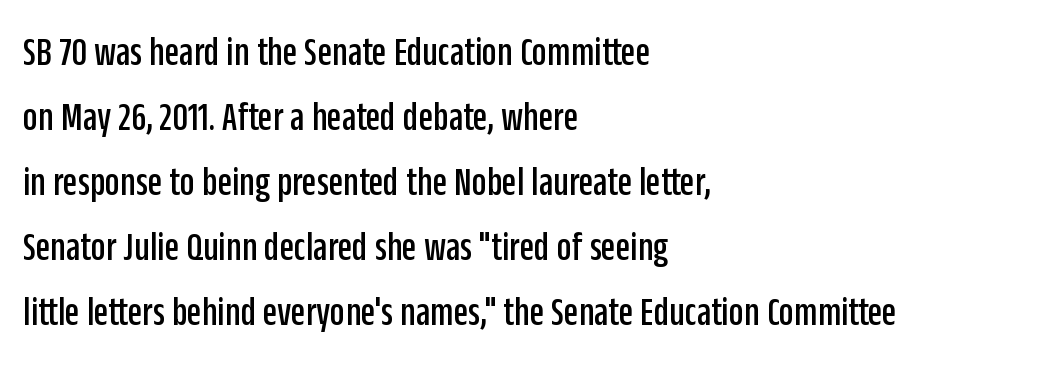
Q: Is the text italic (slanted)? A: No, it is upright.
Q: Is the typeface a serif or a sans-serif typeface? A: Sans-serif.
Q: Is the text underlined? A: No.
Q: How is the paragraph aligned? A: Left-aligned.
Q: Is the spacing between letters normal or unusually wide? A: Normal.
Q: Is the spacing between lines tight, normal or loose? A: Normal.
Q: Width (condensed, normal, or wide)? A: Condensed.
Q: Stroke contrast? A: Low.
Q: x-height? A: Large.
Q: Monospaced? A: No.
